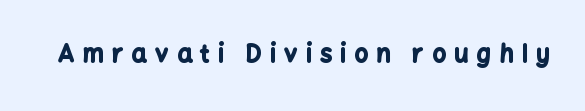
The image shows 24 px bold type, upright; set unusually wide letter spacing (+0.35 em), not underlined.
